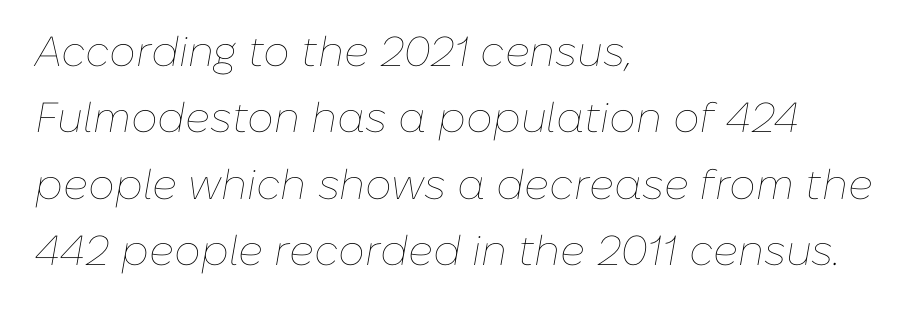
Does the lettering tilt? It does — this is italic. The glyphs are unaccompanied by any horizontal stroke below them. Stroke thickness stays within the range of a standard reading face or lighter. Do the characters align in a grid? No, the font is proportional. The rendering keeps characters at their native spacing. This rendering uses left alignment, leaving the right contour irregular.
